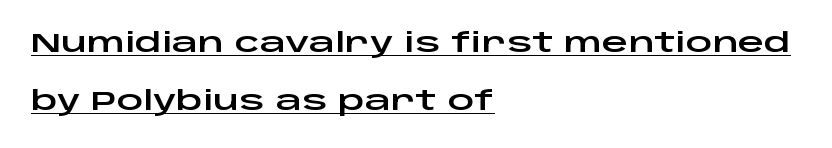
The image shows 26 px text type, upright; set left-aligned, loose line spacing (2.23x), normal letter spacing, underlined.
